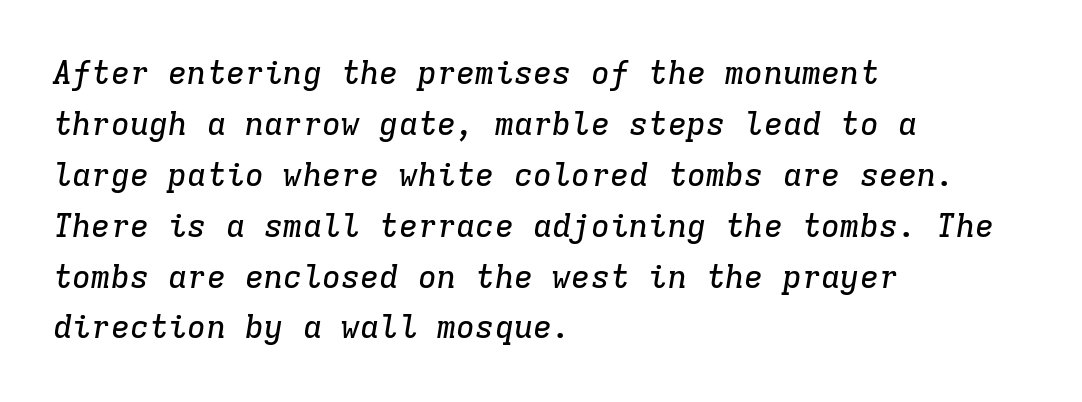
Reading down the column, the eye jumps a familiar distance to each next line. These lines stack with their left ends in a neat column. Think of a typewriter: that constant character pitch is what you see here. The string is rendered with underlining switched off. How are the letters spaced? Ordinarily, with no added tracking. Each letter's strokes conclude with small projecting serifs.
